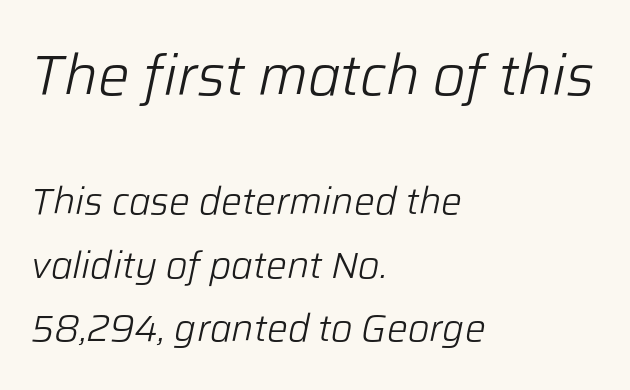
The image shows 56 px light type, italic (leaning right); set left-aligned, line spacing 1.72x, normal letter spacing, not underlined; the first (top) block is 1.51x larger; low stroke contrast and a medium x-height.
